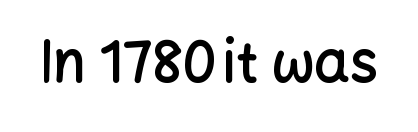
You can tell from the bare stems that sans-serif type was used. Caption: standard tracking, unaltered. Is this a fixed-width face? No — the glyphs have proportional, varying widths. Strokes here are thickened, but only to semibold level.
